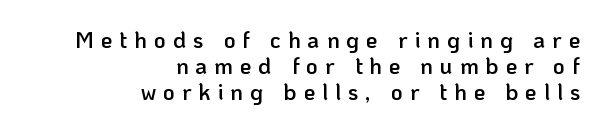
Designer's note — italics off, roman on. Visually the block forms a straight wall on the right and a jagged coastline on the left. Tightly led — the rows are bunched. The gaps between neighbouring characters are conspicuously large. Every letter is mildly thick-stroked: semibold rather than bold.
